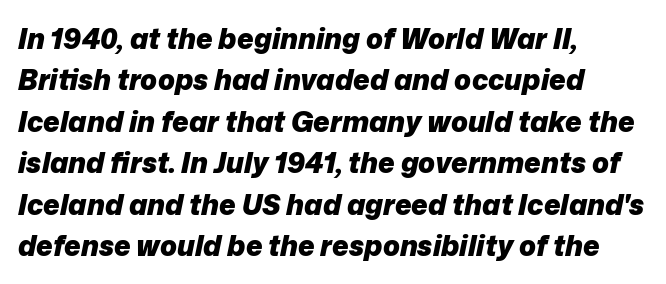
This rendering leaves character spacing at its baseline value. Italic: yes, the glyphs are oblique. The space between consecutive lines is moderate. You could not count columns in this text — the font is proportionally spaced. Casual observation: everything's shoved over to the left. The space directly below the letters is spotless.
